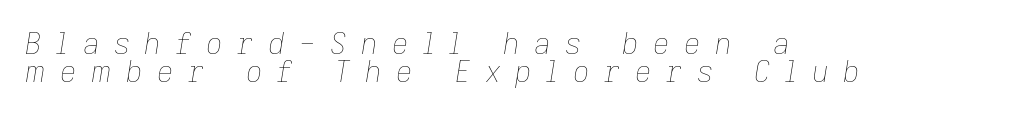
The image shows 29 px thin type, italic (leaning right); set left-aligned, tight line spacing (0.97x), unusually wide letter spacing (+0.49 em), not underlined; low stroke contrast and a medium x-height.
